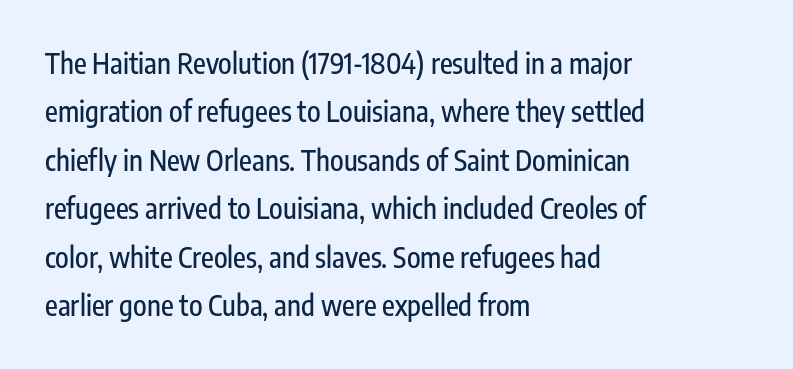
The image shows 28 px condensed sans-serif type, upright; set left-aligned, line spacing 1.73x, normal letter spacing, not underlined; low stroke contrast and a medium x-height.
